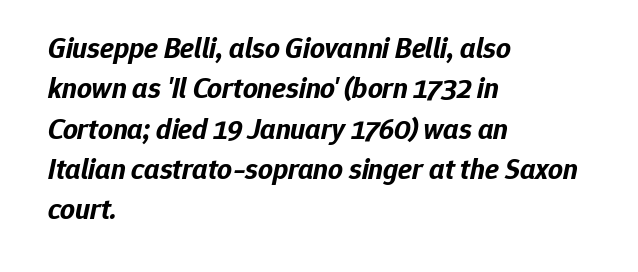
Q: Is the text bold? A: Yes.
Q: Is the text italic (slanted)? A: Yes, it leans right by about 12 degrees.
Q: Is the text underlined? A: No.
Q: How is the paragraph aligned? A: Left-aligned.
Q: Is the spacing between letters normal or unusually wide? A: Normal.
Q: Is the spacing between lines tight, normal or loose? A: Normal.
Q: Width (condensed, normal, or wide)? A: Normal.
Q: Stroke contrast? A: Low.
Q: x-height? A: Medium.
Q: Monospaced? A: No.
